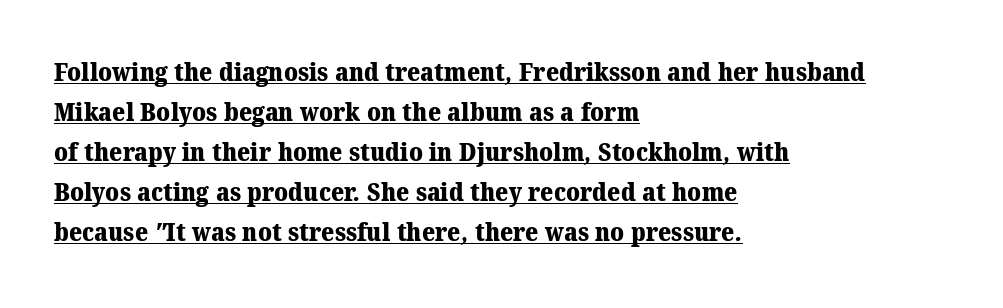
{"bold": "yes", "underline": "yes", "align": "left", "line_spacing": "normal", "line_spacing_ratio": 1.6, "letter_spacing": "normal", "letter_spacing_em": 0.0, "glyph_px": 25}
